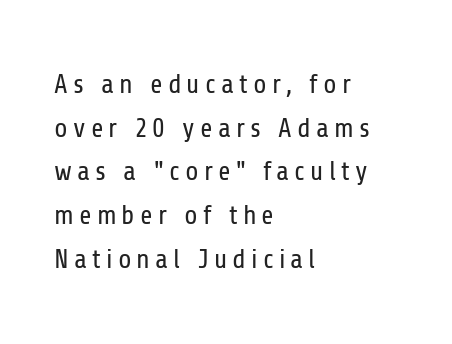
Quick note: not italic, upright. Stroke thickness stays within the range of a standard reading face or lighter. Decoration check: the copy has no underline. A classic flush-left, rag-right setting is used for this passage. Students, observe: this is what conventionally led text looks like.
